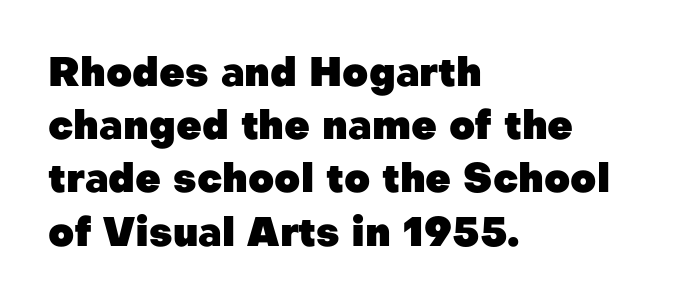
The image shows 40 px heavy sans-serif type, upright; set left-aligned, normal line spacing (1.33x), normal letter spacing, not underlined; low stroke contrast and a medium x-height.
